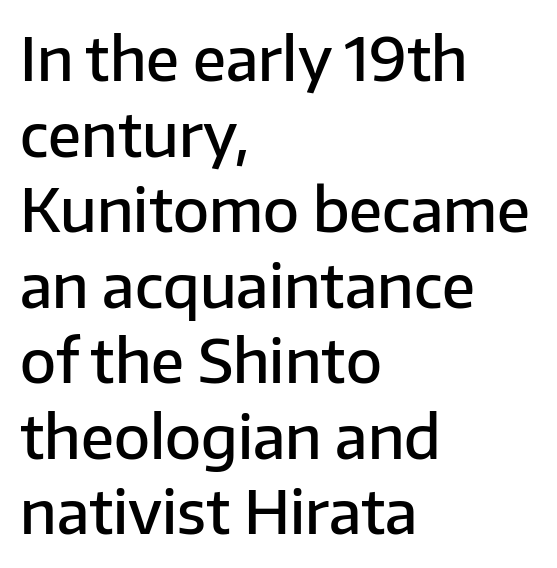
Every row of glyphs begins at an identical x-position on the left. Font category for this specimen: sans-serif. The lettering stays uniformly vertical, giving the passage a roman look. Quick note: interline space is typical.
